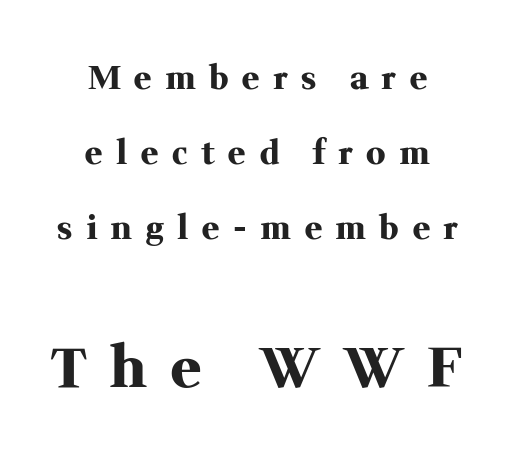
Is this a sans? No — the strokes have serifs. Notice the wide empty band between every row — that's loose leading. Is the block centered? Yes — each line is placed symmetrically about the middle. The glyphs have the mass of a bold cut. This rendering features lettering with no underline. If you squint, the bottom block still reads clearly — it's the larger of the two.
